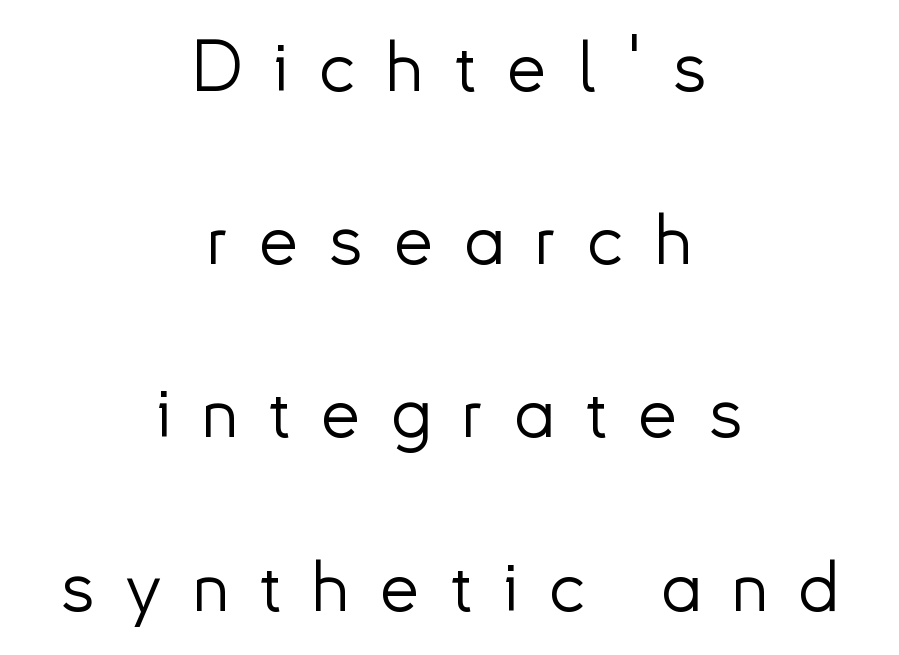
The image shows 71 px light sans-serif type, upright; set centered, loose line spacing (2.44x), unusually wide letter spacing (+0.43 em), not underlined; low stroke contrast and a small x-height.
